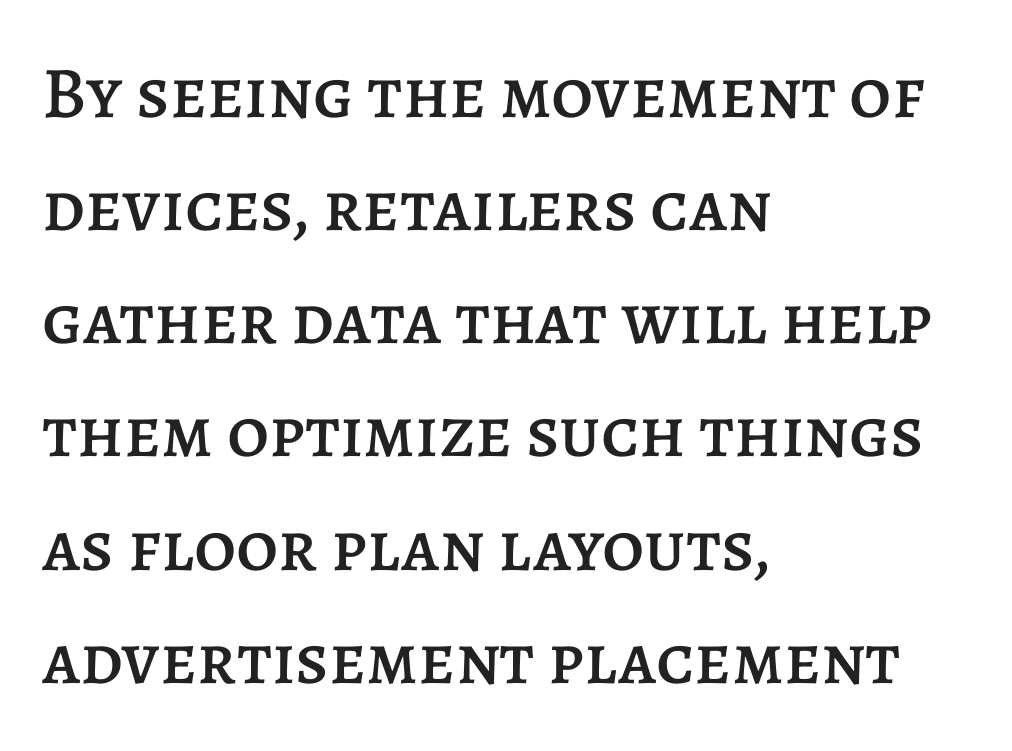
The image shows 73 px text type, upright; set left-aligned, normal line spacing (1.55x), normal letter spacing, not underlined; low stroke contrast and a large x-height.
